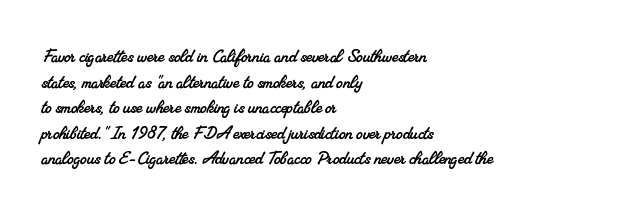
The image shows 21 px text type; set left-aligned, line spacing 1.22x, normal letter spacing, not underlined.
